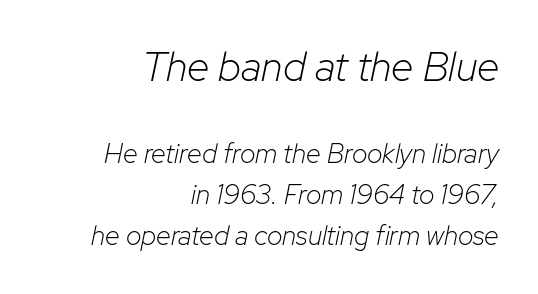
{"italic": "yes", "lean": "right", "slant_degrees": 12, "bold": "no", "weight": "light", "width": "normal", "stroke_contrast": "low", "x_height": "medium", "monospaced": "no", "underline": "no", "align": "right", "line_spacing": "normal", "line_spacing_ratio": 1.53, "letter_spacing": "normal", "letter_spacing_em": 0.0, "larger_block": "first", "size_ratio": 1.52, "glyph_px": 41}
